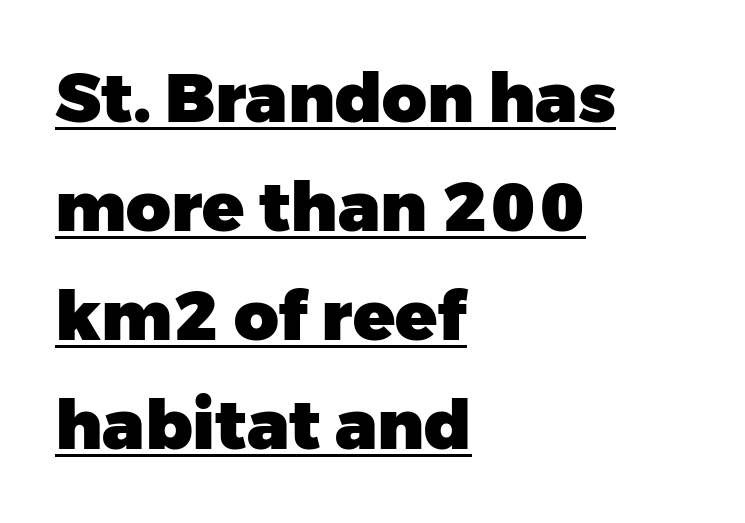
The text block is weighted toward the left margin, trailing off unevenly rightward. The passage shown is underscored from start to finish. Posture: vertical. Nobody touched the tracking dial on this one. The designer left line spacing at the default.
